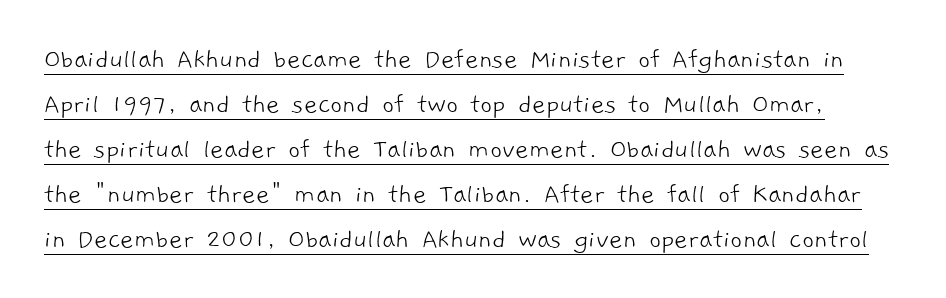
The type family on display is of the sans-serif kind. Looks like regular typesetting: each glyph gets only the width it needs. The weight tops out at a normal text grade. Notice how descenders clear the ascenders below comfortably — that's standard leading. Descenders here cross a horizontal rule under the line. Compared with typical body copy, the letter spacing here is the same.
